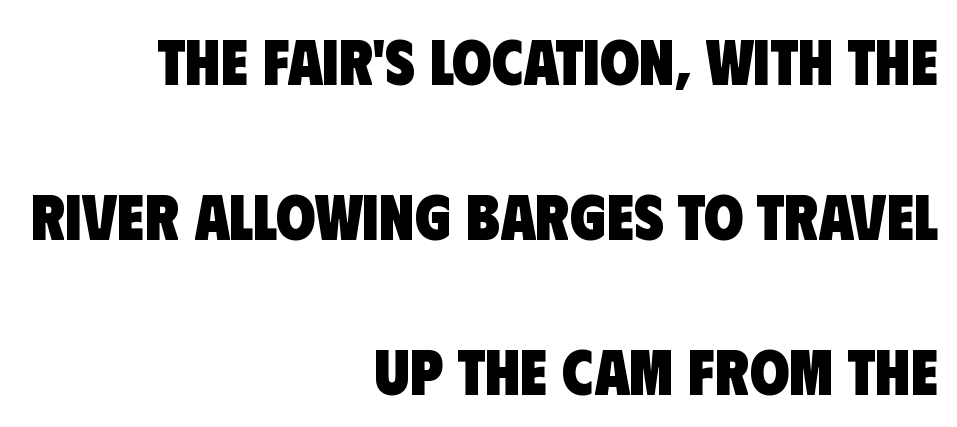
Looks like regular typesetting: each glyph gets only the width it needs. The ragged edge is on the left, which tells us the setting is flush right. What stands out about the letter spacing? Nothing — it is the standard amount. This block would shrink considerably if given ordinary leading; it's expanded now. The characters display no serif detailing; their extremities are plain.
